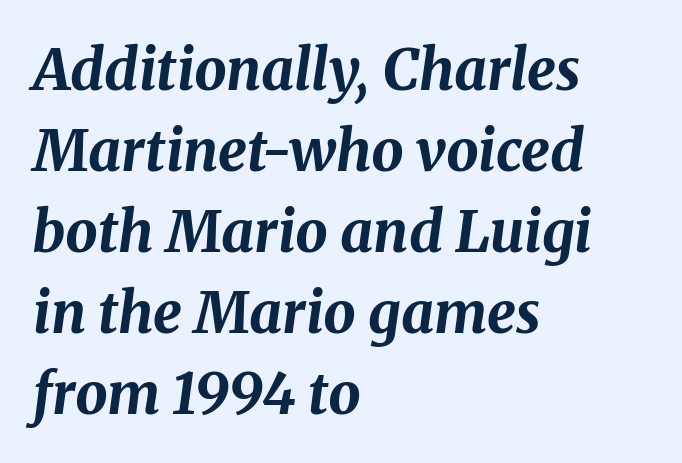
{"italic": "yes", "lean": "right", "slant_degrees": 8, "bold": "yes", "weight": "bold", "width": "normal", "stroke_contrast": "medium", "x_height": "medium", "monospaced": "no", "underline": "no", "align": "left", "line_spacing": "normal", "line_spacing_ratio": 1.42, "letter_spacing": "normal", "letter_spacing_em": 0.0, "glyph_px": 57}
